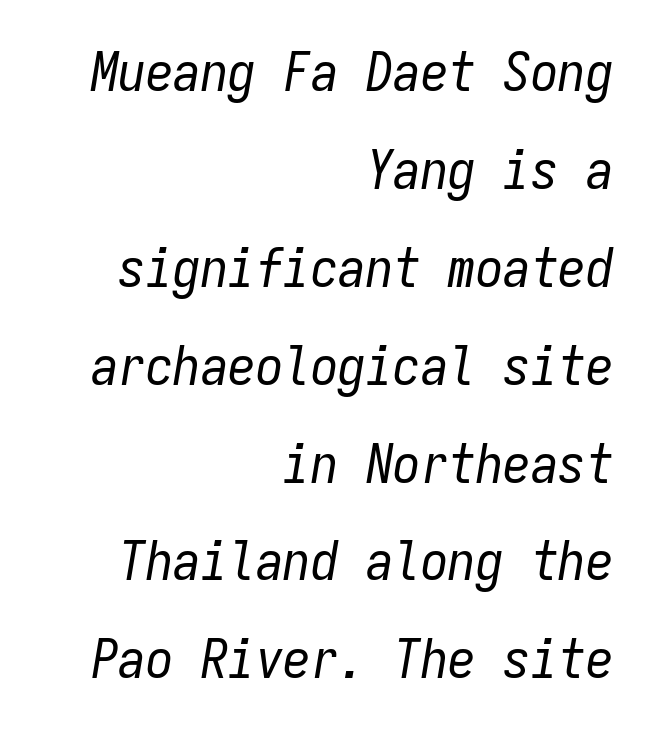
The type is set solid horizontally, with unmodified tracking. Teacher's note: observe the even right margin — that is flush-right alignment. Weight class: somewhere from thin through regular. There's an unmistakable incline to the writing here. Any mark beneath the type? The region is blank. A typesetter would call this monospace, since all characters share one set width.
